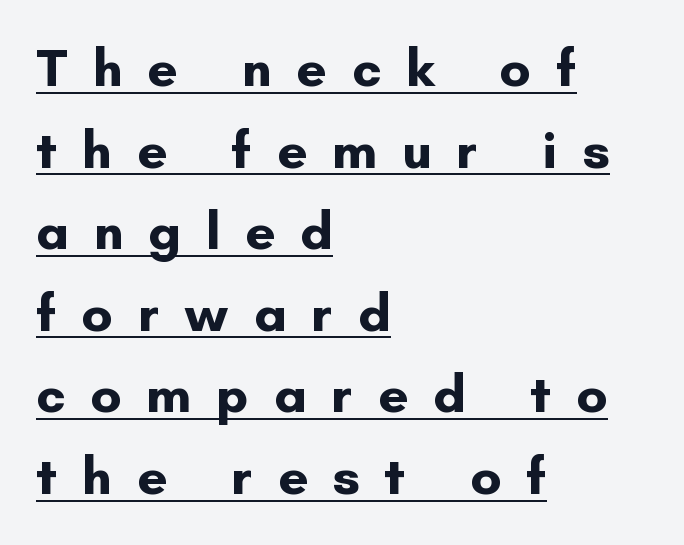
{"serif": "no", "italic": "no", "bold": "yes", "weight": "bold", "width": "normal", "stroke_contrast": "low", "x_height": "small", "monospaced": "no", "underline": "yes", "align": "left", "line_spacing": "normal", "line_spacing_ratio": 1.54, "letter_spacing": "wide", "letter_spacing_em": 0.47, "glyph_px": 53}
